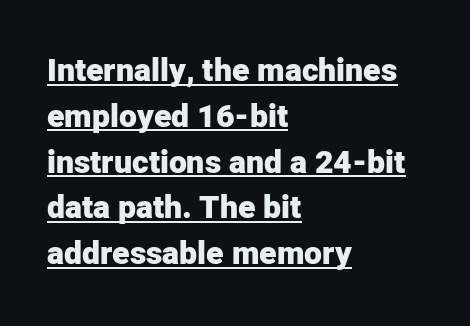
The image shows 32 px heavy sans-serif type, upright; set left-aligned, normal line spacing (1.43x), normal letter spacing, underlined; low stroke contrast and a medium x-height.
